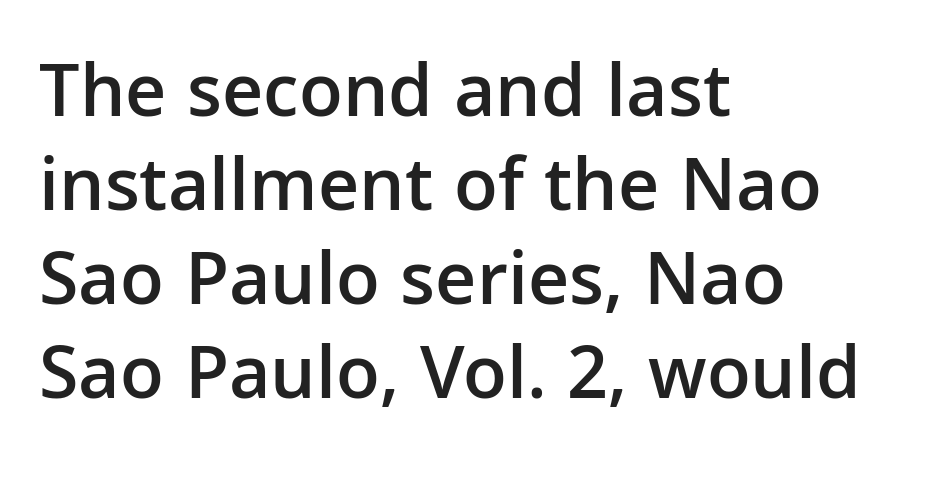
These lines are set flush left with a ragged right edge. Note: no serifs on the glyphs. Proportional: the letters do not fall into vertical columns. You could call the tracking neutral — neither tight nor loose.
